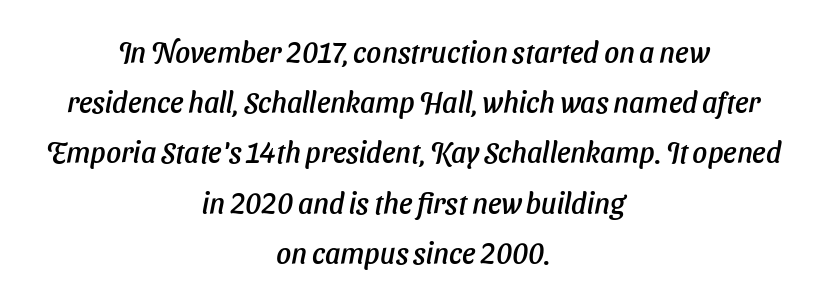
Q: Is the typeface a serif or a sans-serif typeface? A: Serif.
Q: Is the text underlined? A: No.
Q: How is the paragraph aligned? A: Centered.
Q: Is the spacing between letters normal or unusually wide? A: Normal.
Q: Width (condensed, normal, or wide)? A: Normal.
Q: Stroke contrast? A: Low.
Q: x-height? A: Medium.
Q: Monospaced? A: No.
